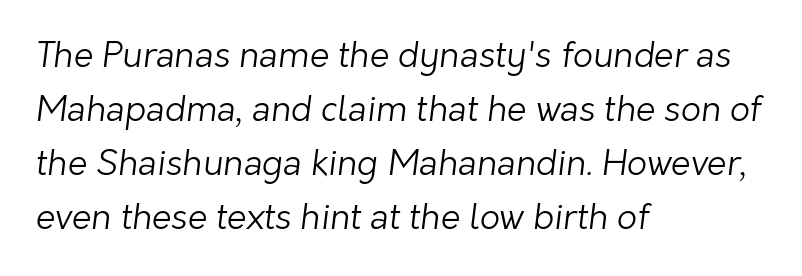
This reads as an unemphasized weight, regular at the heaviest. Students, note that the glyphs here touch the page at normal intervals. You could not count columns in this text — the font is proportionally spaced. The rendering shows plain stroke endings on the letterforms — a sans-serif design. Casual observation: everything's shoved over to the left.
